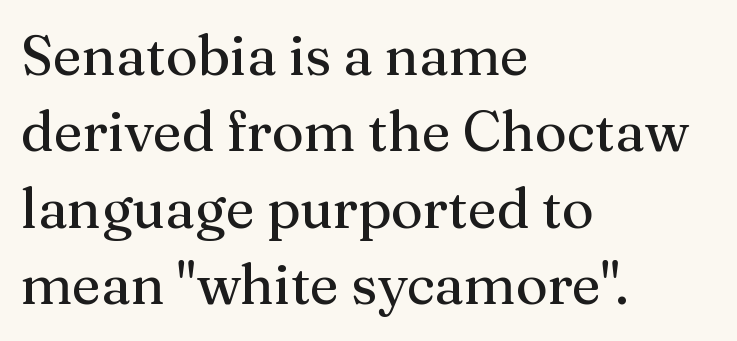
{"serif": "yes", "italic": "no", "width": "normal", "stroke_contrast": "medium", "x_height": "medium", "monospaced": "no", "underline": "no", "align": "left", "line_spacing": "normal", "line_spacing_ratio": 1.39, "letter_spacing": "normal", "letter_spacing_em": 0.0, "glyph_px": 55}
